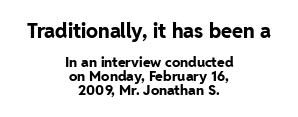
Caption: standard tracking, unaltered. Weight: bold. The space directly below the letters is spotless. This block would grow much taller if given ordinary leading; it's compressed now.
